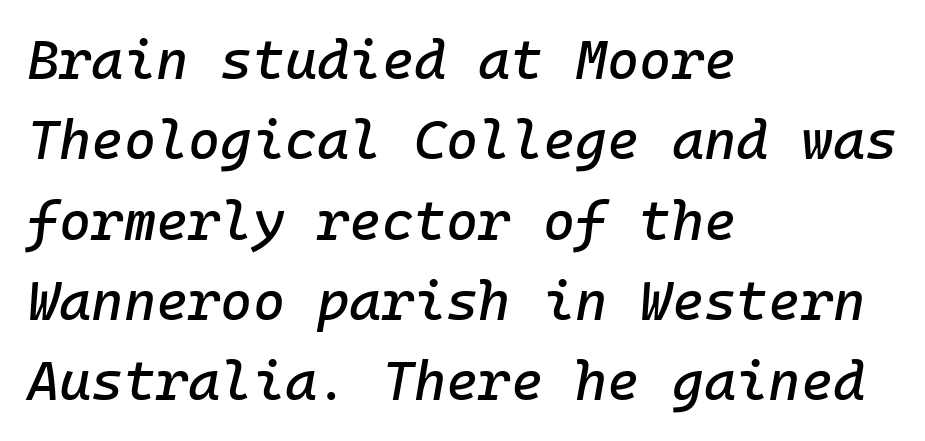
{"italic": "yes", "lean": "right", "slant_degrees": 10, "width": "normal", "stroke_contrast": "low", "x_height": "medium", "monospaced": "yes", "underline": "no", "align": "left", "line_spacing": "normal", "line_spacing_ratio": 1.46, "letter_spacing": "normal", "letter_spacing_em": 0.0, "glyph_px": 55}
